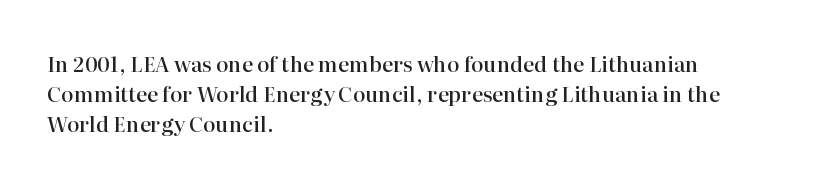
What weight is shown? A semibold, between regular and bold. Nobody touched the tracking dial on this one. This sample keeps an unexceptional amount of space between lines. The typography opts for an upright posture over an oblique one. These lines stack with their left ends in a neat column. The specimen omits any rule beneath the text block's lines.
